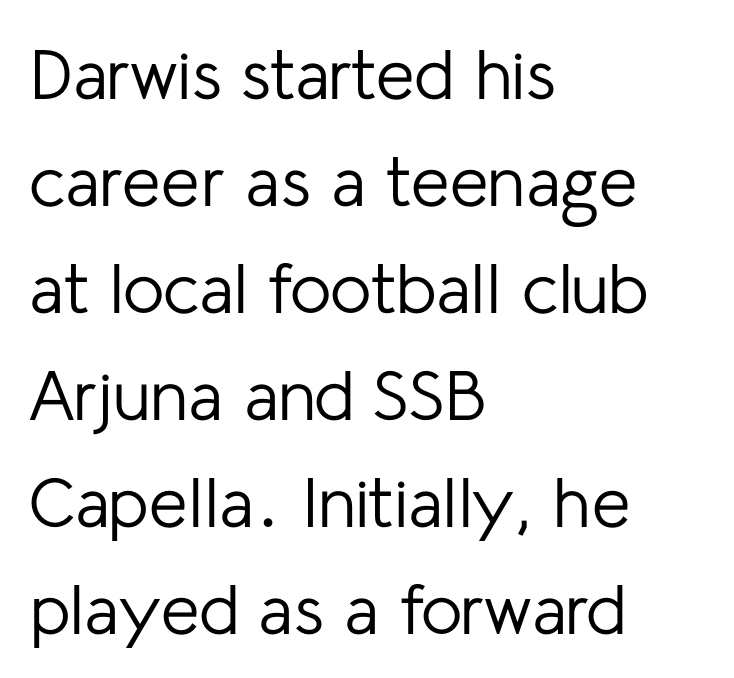
{"serif": "no", "italic": "no", "bold": "no", "weight": "regular", "width": "normal", "stroke_contrast": "low", "x_height": "medium", "monospaced": "no", "underline": "no", "align": "left", "line_spacing": "normal", "line_spacing_ratio": 1.53, "letter_spacing": "normal", "letter_spacing_em": 0.0, "glyph_px": 70}
